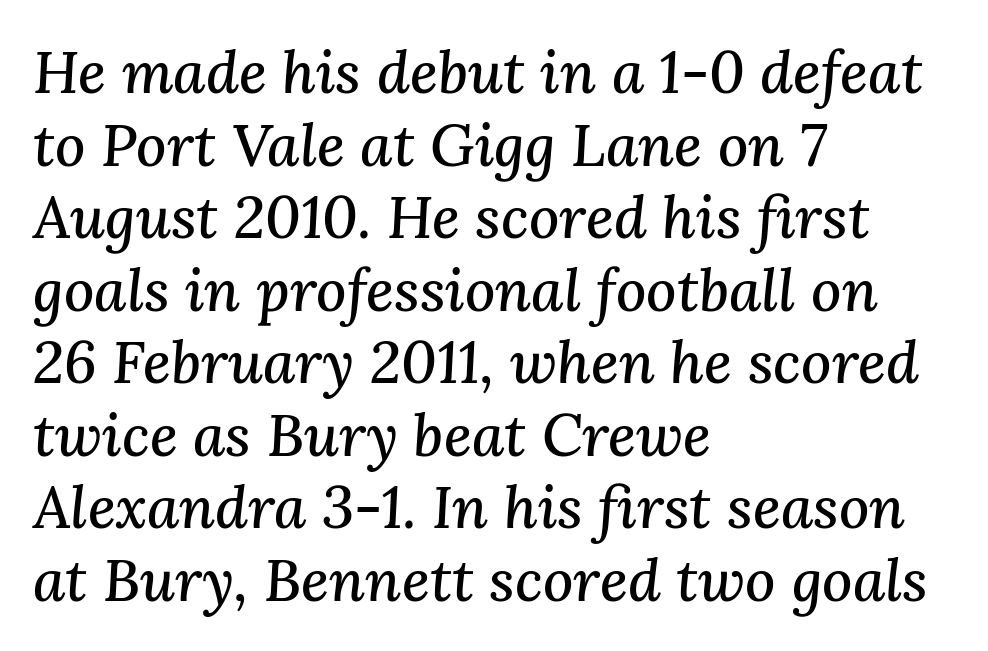
Q: Is the text italic (slanted)? A: Yes, it leans right by about 3 degrees.
Q: Is the typeface a serif or a sans-serif typeface? A: Serif.
Q: Is the text underlined? A: No.
Q: How is the paragraph aligned? A: Left-aligned.
Q: Is the spacing between letters normal or unusually wide? A: Normal.
Q: Width (condensed, normal, or wide)? A: Normal.
Q: Stroke contrast? A: Medium.
Q: x-height? A: Medium.
Q: Monospaced? A: No.
